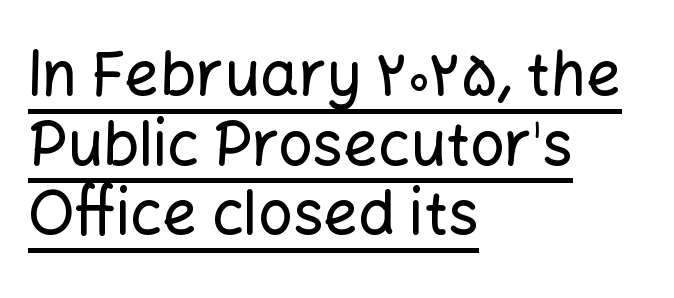
The image shows 61 px sans-serif type, upright; set left-aligned, tight line spacing (1.14x), normal letter spacing, underlined; low stroke contrast and a medium x-height.
